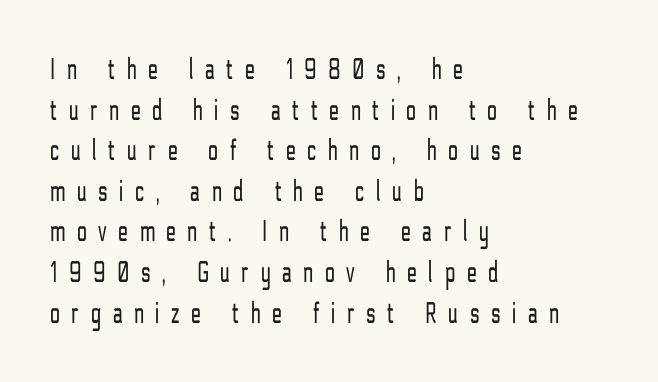
The glyphs are unaccompanied by any horizontal stroke below them. A typesetter would call this heavily tracked-out type. Letterform terminals end flat and unadorned throughout the passage. The font sits on the lighter half of the weight spectrum, regular included.
